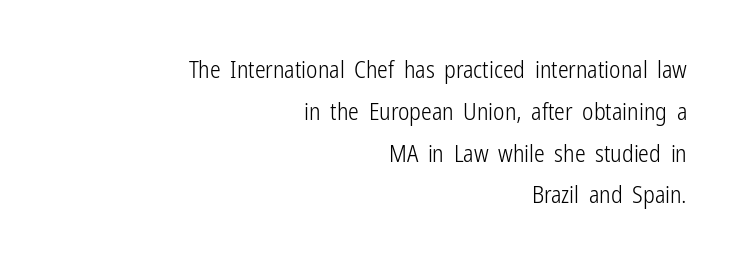
{"italic": "no", "bold": "no", "underline": "no", "align": "right", "line_spacing_ratio": 1.74, "letter_spacing": "normal", "letter_spacing_em": 0.0, "glyph_px": 24}
